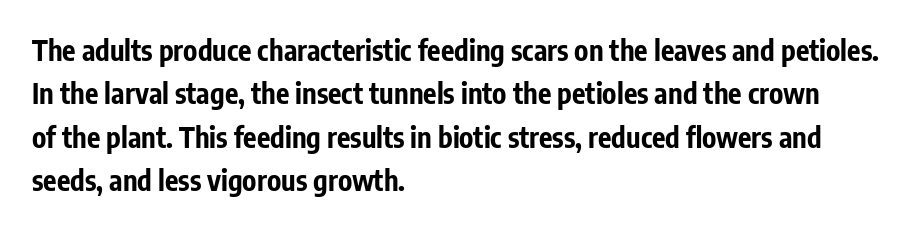
The string is rendered with underlining switched off. Every character sits straight up, as roman type does. This sample uses plain, unmodified letter spacing. Heavy, bold letterforms.
